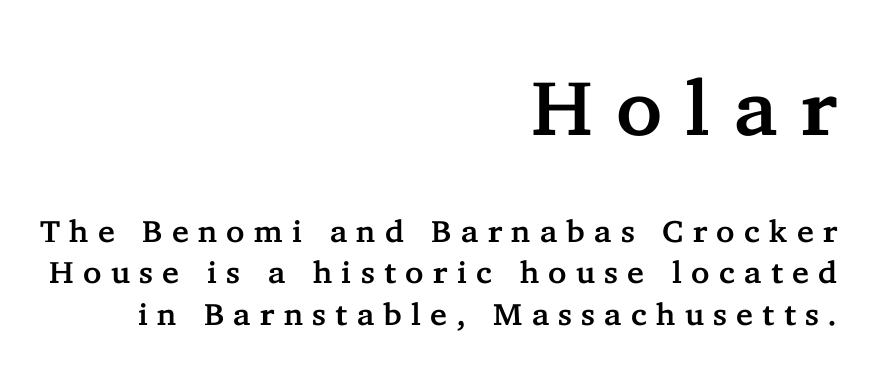
{"serif": "yes", "italic": "no", "width": "normal", "stroke_contrast": "low", "x_height": "medium", "monospaced": "no", "underline": "no", "align": "right", "line_spacing": "normal", "line_spacing_ratio": 1.34, "letter_spacing": "wide", "letter_spacing_em": 0.3, "larger_block": "first", "size_ratio": 2.52, "glyph_px": 78}
